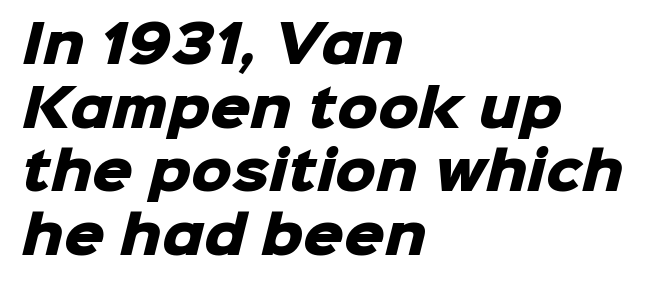
Only glyphs here, with clear space below each row. Nobody touched the tracking dial on this one. Regarding serifs, this sample does without them. What weight is shown? A full bold with thick strokes. Reading down the block, your eye returns to a fixed left position each line.
